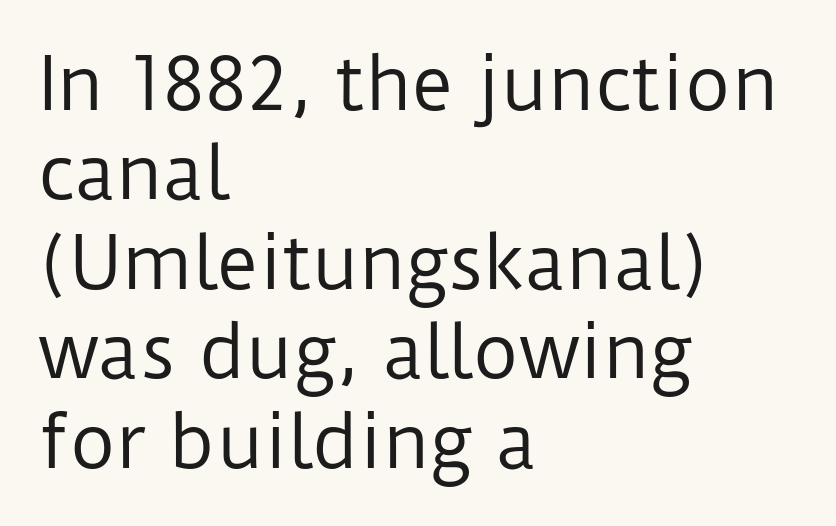
This sample keeps an unexceptional amount of space between lines. This reads as an unemphasized weight, regular at the heaviest. Characters remain perfectly vertical along every line. Each letter keeps its own natural width here, so spacing adapts to shape. The passage shown has conventional tracking throughout. This sample is left-justified, so line endings fall wherever the words run out.
